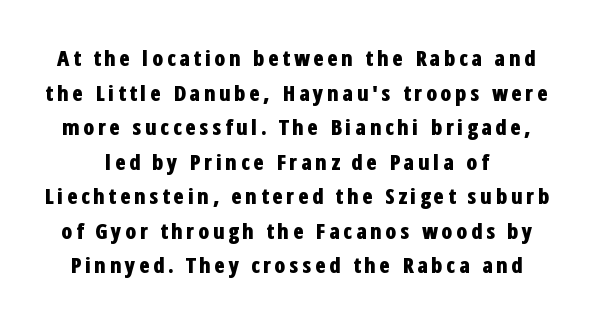
Q: Is the text bold? A: Yes.
Q: Is the text italic (slanted)? A: No, it is upright.
Q: Is the text underlined? A: No.
Q: Is the spacing between lines tight, normal or loose? A: Normal.
